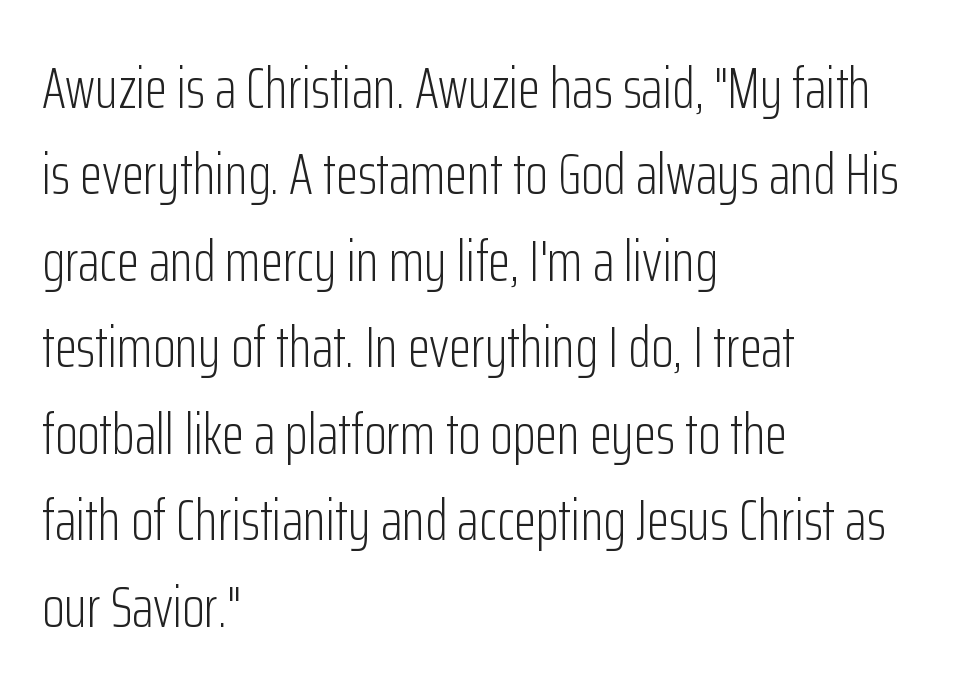
{"serif": "no", "italic": "no", "bold": "no", "weight": "light", "width": "condensed", "stroke_contrast": "low", "x_height": "medium", "monospaced": "no", "underline": "no", "align": "left", "line_spacing": "normal", "line_spacing_ratio": 1.49, "letter_spacing": "normal", "letter_spacing_em": 0.0, "glyph_px": 58}
